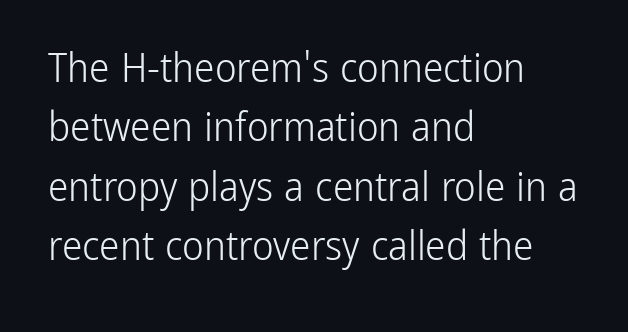
The image shows 41 px light, condensed sans-serif type, upright; set left-aligned, normal line spacing (1.45x), normal letter spacing, not underlined; low stroke contrast and a medium x-height.
